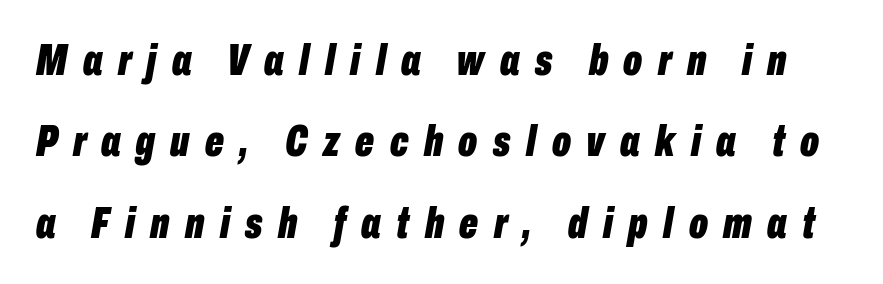
Q: Is the text bold? A: Yes.
Q: Is the text italic (slanted)? A: Yes, it leans right by about 10 degrees.
Q: Is the text underlined? A: No.
Q: Is the spacing between letters normal or unusually wide? A: Unusually wide.
Q: Width (condensed, normal, or wide)? A: Condensed.
Q: Stroke contrast? A: Low.
Q: x-height? A: Medium.
Q: Monospaced? A: No.
